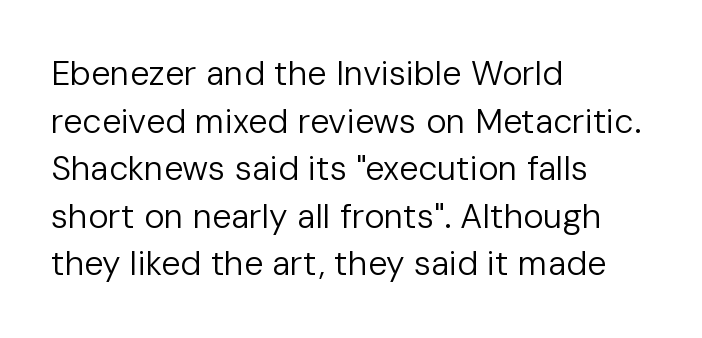
The image shows 34 px regular-weight sans-serif type, upright; set left-aligned, normal line spacing (1.4x), normal letter spacing, not underlined; low stroke contrast and a medium x-height.
